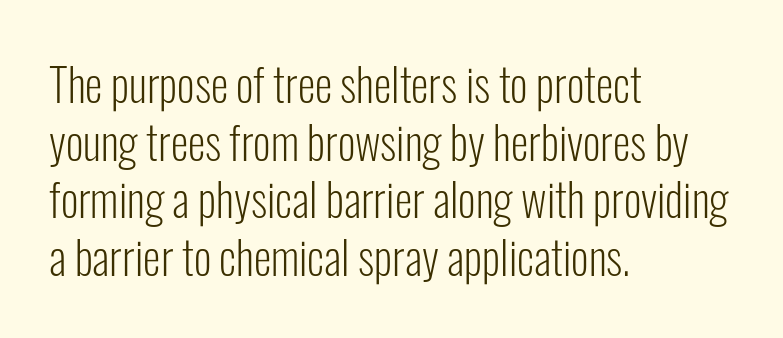
Examine the stroke ends and you'll find no serifs. Underlining? Definitely not there. Does extra space separate the letters? No, they use regular spacing. Horizontal bands of white between lines are of average thickness. The typeface has the unassuming heft of standard copy or less.
